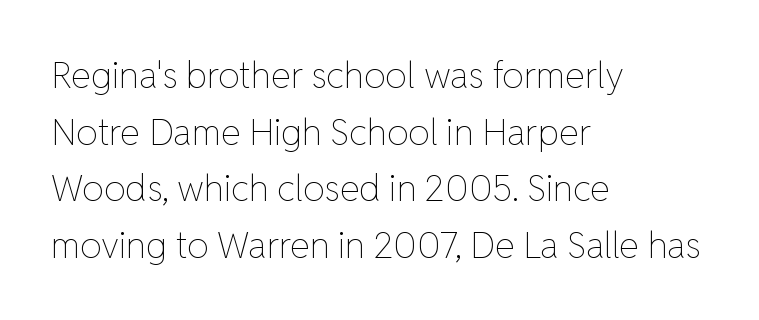
The characters are drawn with everyday or finer stroke widths. In terms of letterspacing, this is plain default setting. Nobody drew a line under any word here. This sample keeps an unexceptional amount of space between lines. Style check: upright.
